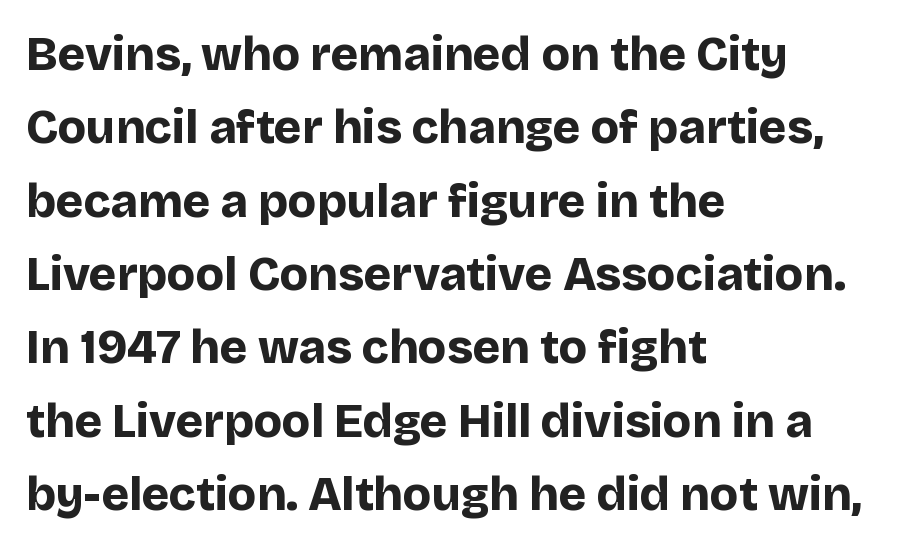
{"serif": "no", "italic": "no", "bold": "yes", "weight": "bold", "width": "normal", "stroke_contrast": "low", "x_height": "large", "monospaced": "no", "underline": "no", "align": "left", "line_spacing": "normal", "line_spacing_ratio": 1.56, "letter_spacing": "normal", "letter_spacing_em": 0.0, "glyph_px": 47}
